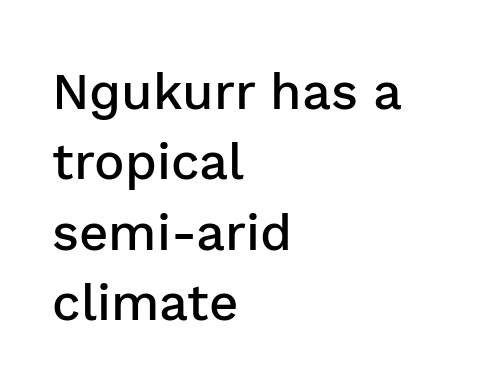
{"serif": "no", "italic": "no", "bold": "semi", "weight": "semibold", "width": "normal", "stroke_contrast": "low", "x_height": "medium", "monospaced": "no", "underline": "no", "align": "left", "line_spacing": "normal", "line_spacing_ratio": 1.38, "letter_spacing": "normal", "letter_spacing_em": 0.0, "glyph_px": 51}
